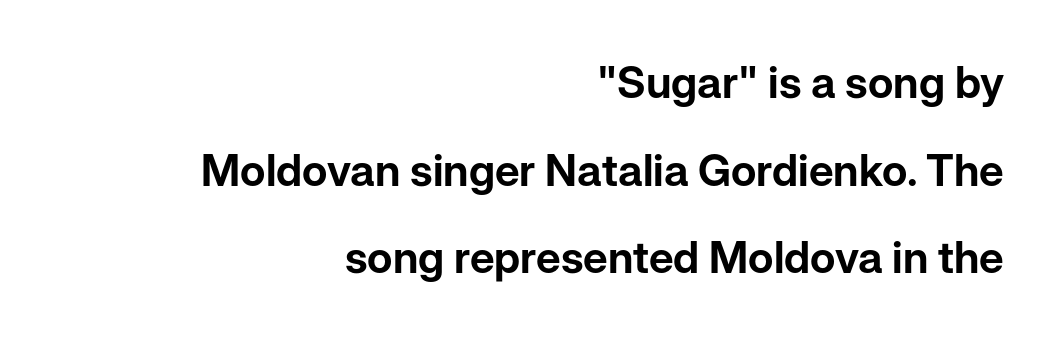
Clear beneath every line of the passage. The passage shown is typeset with a sans-serif family. Teacher's note: observe the even right margin — that is flush-right alignment. Leading is clearly above the norm, producing a sparse column. Rendered with straight, roman letterforms.
